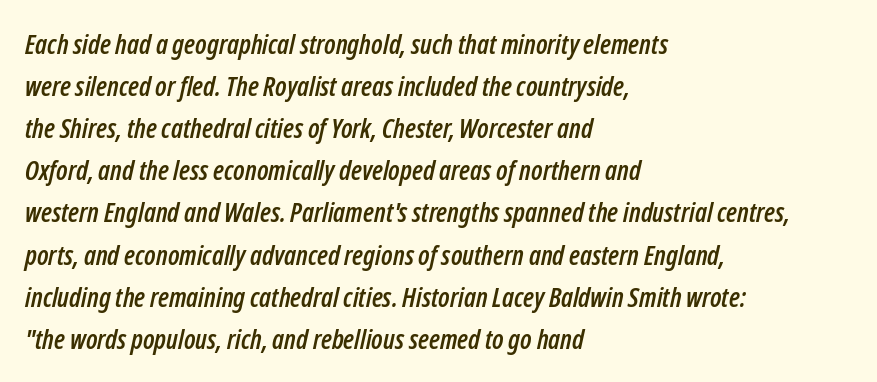
The image shows 27 px text type, italic (leaning right); set left-aligned, normal line spacing (1.56x), normal letter spacing, not underlined.
